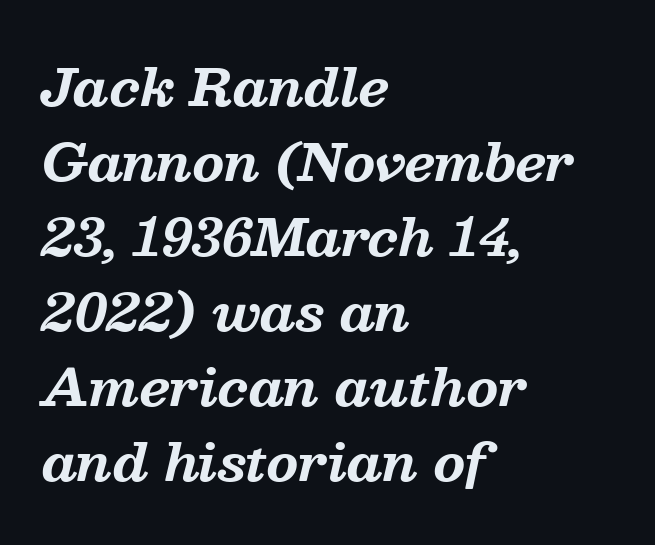
Think of a printed novel: that variable character pitch is what you see here. The space beneath each line is pristine and unruled. Teacher's note: observe the even left margin — that is flush-left alignment. Small tapered or slab feet sit at the stroke ends, so this counts as serif. Nothing unusual about the tracking: characters are spaced as the font intends. One glance says typical: line gaps are just what's usual.
